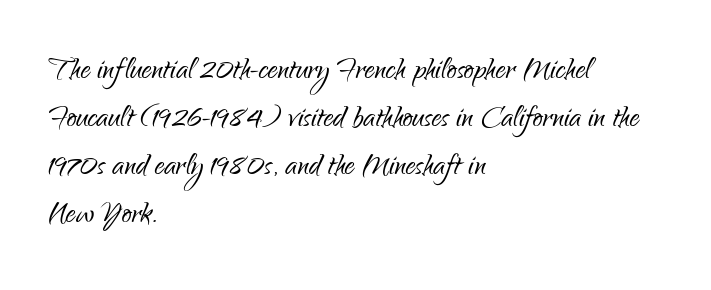
The passage shown is typeset with a sans-serif family. Glyph-to-glyph distance matches everyday printed text. The foot of each line stays bare and open. These lines are rendered in a variable-pitch font.
